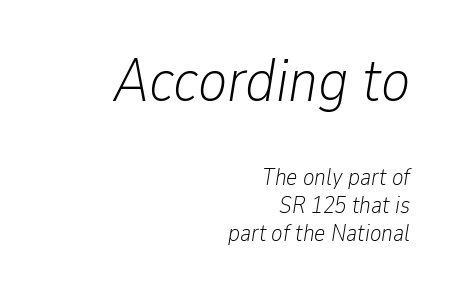
{"italic": "yes", "lean": "right", "slant_degrees": 9, "bold": "no", "weight": "light", "width": "condensed", "stroke_contrast": "low", "x_height": "medium", "monospaced": "no", "underline": "no", "align": "right", "line_spacing_ratio": 1.18, "letter_spacing": "normal", "letter_spacing_em": 0.0, "larger_block": "first", "size_ratio": 2.54, "glyph_px": 61}
